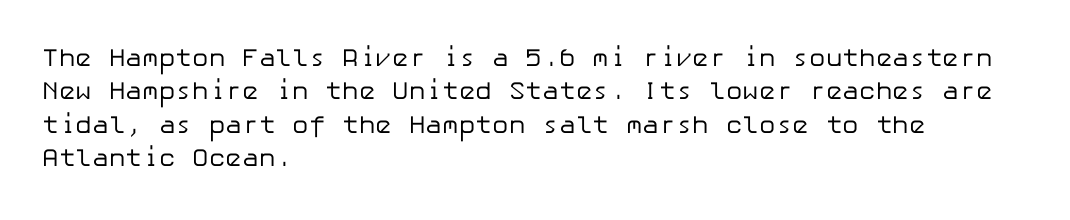
Notice how the stems are strictly vertical — no italics here. Clear beneath every line of the passage. Compared with typical paragraphs, the rows here are spaced about the same. The letters look calm and open, with moderate or lighter stems. Spacing between characters is what you'd get straight out of the box.
